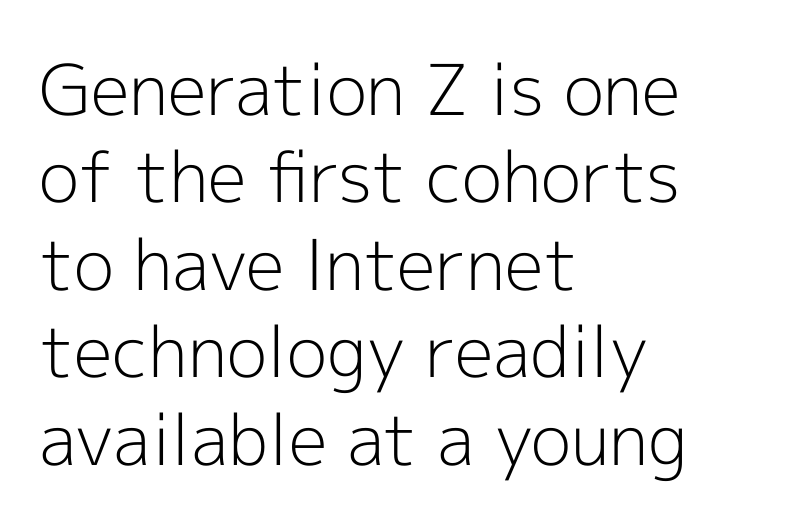
Q: Is the text bold? A: No.
Q: Is the text italic (slanted)? A: No, it is upright.
Q: Is the typeface a serif or a sans-serif typeface? A: Sans-serif.
Q: Is the text underlined? A: No.
Q: How is the paragraph aligned? A: Left-aligned.
Q: Is the spacing between letters normal or unusually wide? A: Normal.
Q: Is the spacing between lines tight, normal or loose? A: Normal.
Q: Width (condensed, normal, or wide)? A: Normal.
Q: x-height? A: Medium.
Q: Monospaced? A: No.
